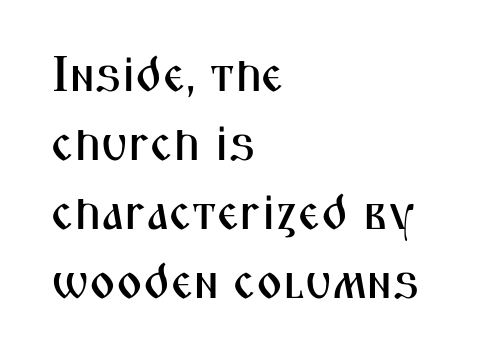
Q: Is the text italic (slanted)? A: No, it is upright.
Q: Is the typeface a serif or a sans-serif typeface? A: Sans-serif.
Q: Is the text underlined? A: No.
Q: How is the paragraph aligned? A: Left-aligned.
Q: Is the spacing between letters normal or unusually wide? A: Normal.
Q: Is the spacing between lines tight, normal or loose? A: Normal.
Q: Width (condensed, normal, or wide)? A: Condensed.
Q: Stroke contrast? A: Medium.
Q: x-height? A: Medium.
Q: Monospaced? A: No.
